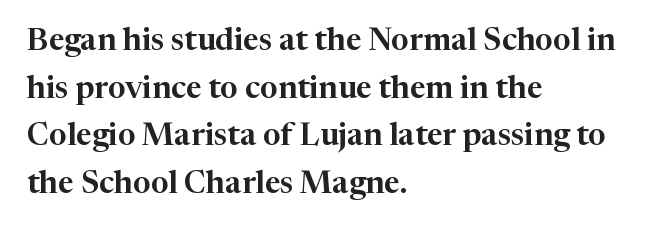
Q: Is the text italic (slanted)? A: No, it is upright.
Q: Is the typeface a serif or a sans-serif typeface? A: Serif.
Q: Is the text underlined? A: No.
Q: How is the paragraph aligned? A: Left-aligned.
Q: Is the spacing between letters normal or unusually wide? A: Normal.
Q: Is the spacing between lines tight, normal or loose? A: Normal.
Q: Width (condensed, normal, or wide)? A: Normal.
Q: Stroke contrast? A: High.
Q: x-height? A: Medium.
Q: Monospaced? A: No.
